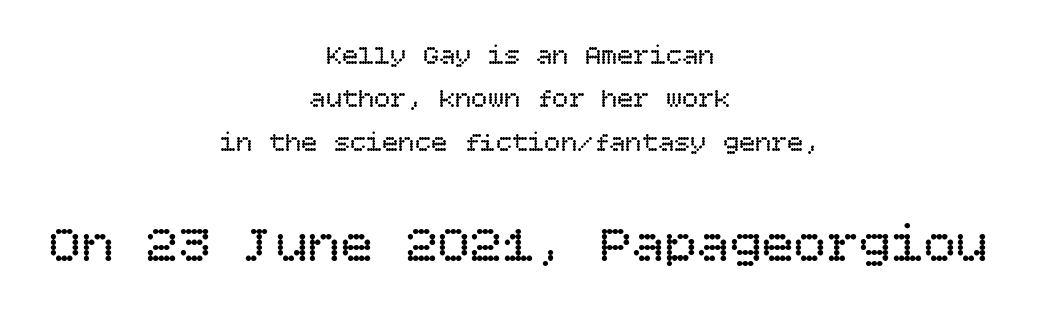
{"italic": "no", "bold": "no", "weight": "regular", "width": "normal", "stroke_contrast": "low", "x_height": "large", "underline": "no", "align": "center", "line_spacing": "normal", "line_spacing_ratio": 1.61, "letter_spacing": "normal", "letter_spacing_em": 0.0, "larger_block": "second", "size_ratio": 2.0, "glyph_px": 54}
